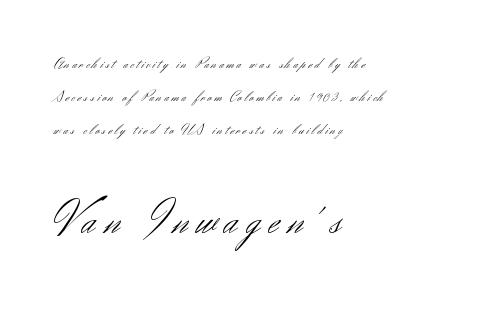
The image shows 46 px light sans-serif type; set left-aligned, loose line spacing (2.21x), not underlined; the second (bottom) block is 3.07x larger; medium stroke contrast and a small x-height.
